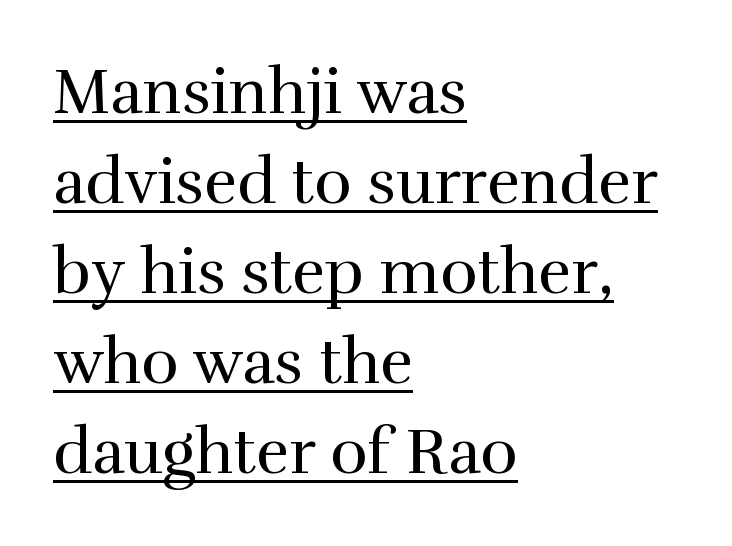
The font is comparable to plain body text, perhaps lighter. Regarding leading, the lines here are spaced in the standard way. You can tell from the footed stems that serif type was used. The paragraph shown leans on its left margin. Spacing verdict: proportional, widths tailored to each character. Every word sits above its own underline.
